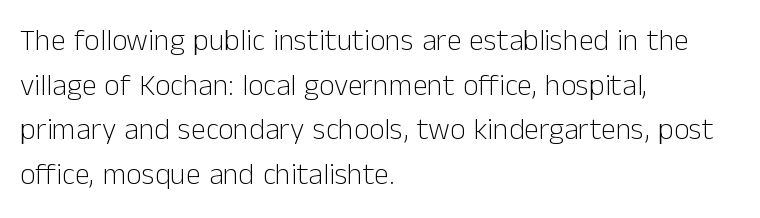
Q: Is the text bold? A: No.
Q: Is the text italic (slanted)? A: No, it is upright.
Q: Is the typeface a serif or a sans-serif typeface? A: Sans-serif.
Q: Is the text underlined? A: No.
Q: How is the paragraph aligned? A: Left-aligned.
Q: Is the spacing between letters normal or unusually wide? A: Normal.
Q: Is the spacing between lines tight, normal or loose? A: Normal.
Q: Width (condensed, normal, or wide)? A: Normal.
Q: Stroke contrast? A: Low.
Q: x-height? A: Medium.
Q: Monospaced? A: No.
